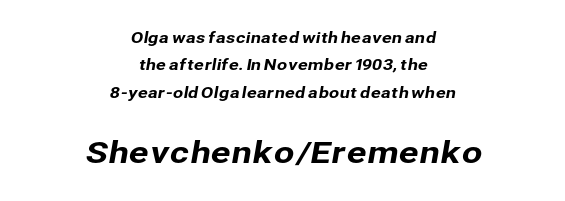
The image shows 30 px sans-serif type; set centered, line spacing 1.83x, normal letter spacing, not underlined; the second (bottom) block is 2.0x larger; low stroke contrast and a medium x-height.
